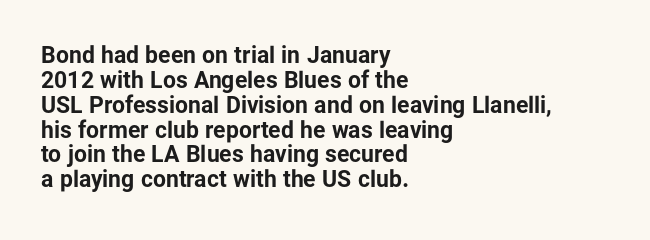
The passage shown has conventional tracking throughout. Summary of weight: heavy, a full bold. These lines stack with their left ends in a neat column. Glance below the letters and you will spot only blank space. The lines are packed closely together with very little leading. In terms of posture, this sample is upright.
